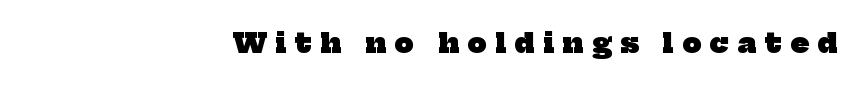
Q: Is the text bold? A: Yes.
Q: Is the text underlined? A: No.
Q: How is the paragraph aligned? A: Right-aligned.
Q: Is the spacing between letters normal or unusually wide? A: Unusually wide.
